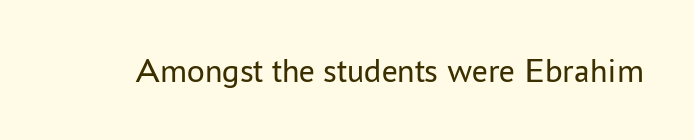
{"serif": "no", "italic": "no", "bold": "no", "weight": "regular", "width": "normal", "stroke_contrast": "low", "x_height": "medium", "monospaced": "no", "underline": "no", "letter_spacing": "normal", "letter_spacing_em": 0.0, "glyph_px": 35}
